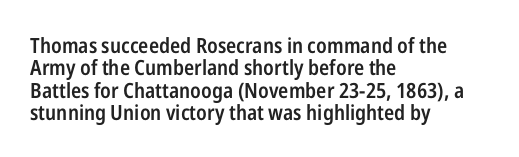
The passage shown is not underscored anywhere. No extra tracking has been applied to these lines. Every letter is mildly thick-stroked: semibold rather than bold. Baseline-to-baseline distance is barely more than the letter height. This rendering uses left alignment, leaving the right contour irregular. Every stem runs plumb, perpendicular to the baseline.
